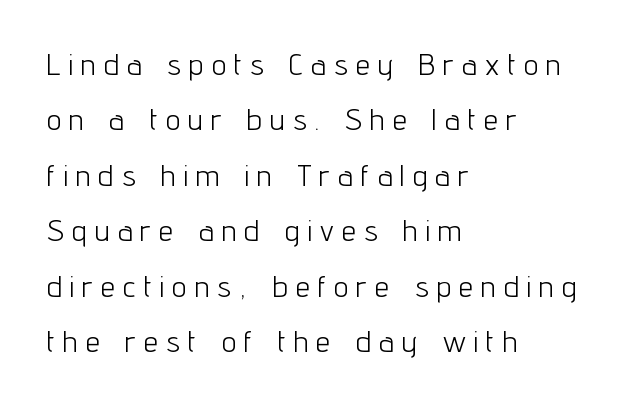
Q: Is the text bold? A: No.
Q: Is the text italic (slanted)? A: No, it is upright.
Q: Is the typeface a serif or a sans-serif typeface? A: Sans-serif.
Q: Is the text underlined? A: No.
Q: How is the paragraph aligned? A: Left-aligned.
Q: Is the spacing between letters normal or unusually wide? A: Unusually wide.
Q: Is the spacing between lines tight, normal or loose? A: Loose.
Q: Width (condensed, normal, or wide)? A: Condensed.
Q: Stroke contrast? A: Low.
Q: x-height? A: Medium.
Q: Monospaced? A: No.
